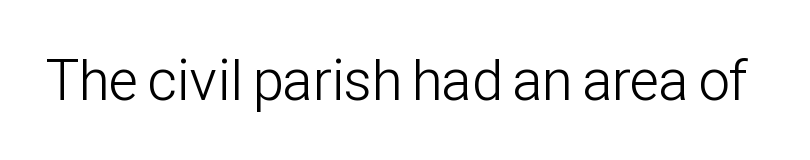
Q: Is the text bold? A: No.
Q: Is the text italic (slanted)? A: No, it is upright.
Q: Is the typeface a serif or a sans-serif typeface? A: Sans-serif.
Q: Is the text underlined? A: No.
Q: Is the spacing between letters normal or unusually wide? A: Normal.
Q: Width (condensed, normal, or wide)? A: Condensed.
Q: Stroke contrast? A: Low.
Q: x-height? A: Medium.
Q: Monospaced? A: No.
